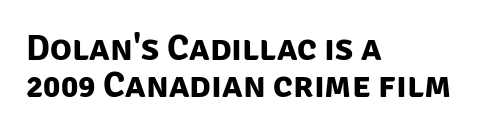
{"serif": "no", "bold": "yes", "weight": "bold", "width": "normal", "stroke_contrast": "low", "x_height": "large", "monospaced": "no", "underline": "no", "align": "left", "line_spacing": "tight", "line_spacing_ratio": 1.03, "letter_spacing": "normal", "letter_spacing_em": 0.0, "glyph_px": 36}
